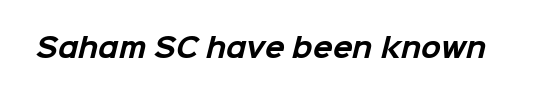
The image shows 26 px bold type; set normal letter spacing, not underlined.
